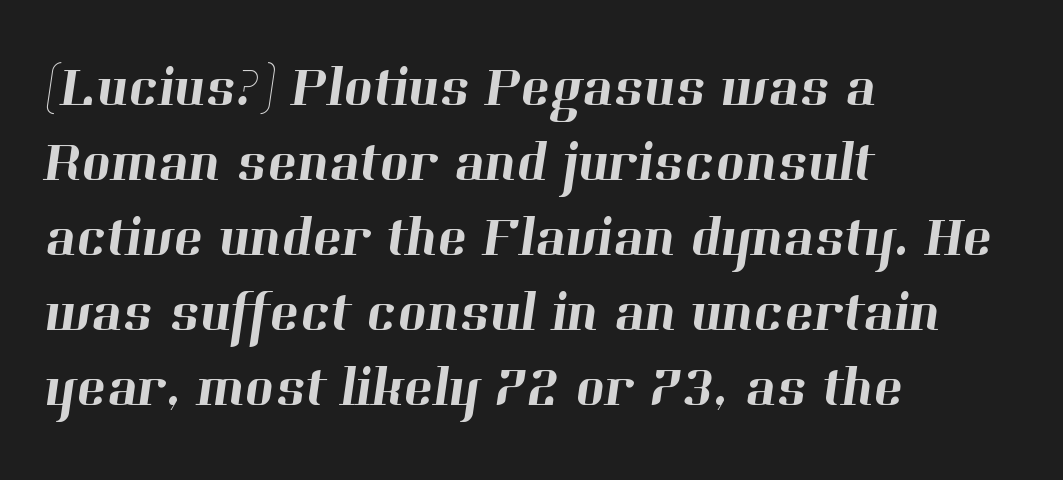
Q: Is the typeface a serif or a sans-serif typeface? A: Serif.
Q: Is the text underlined? A: No.
Q: How is the paragraph aligned? A: Left-aligned.
Q: Is the spacing between letters normal or unusually wide? A: Normal.
Q: Is the spacing between lines tight, normal or loose? A: Normal.
Q: Width (condensed, normal, or wide)? A: Normal.
Q: Stroke contrast? A: High.
Q: x-height? A: Medium.
Q: Monospaced? A: No.
